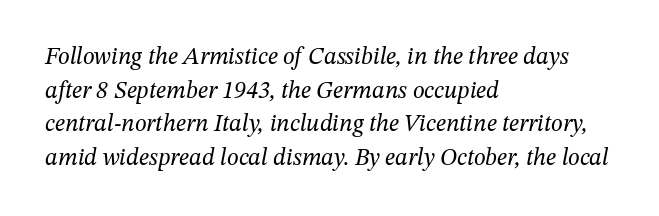
The words here are not underlined. The lettering tilts uniformly, giving the passage an italic look. Each line starts at the same left margin while the right side varies. The letters sit at their default tracking, neither squeezed nor spread. In terms of leading, this rendering sits right in the middle.
